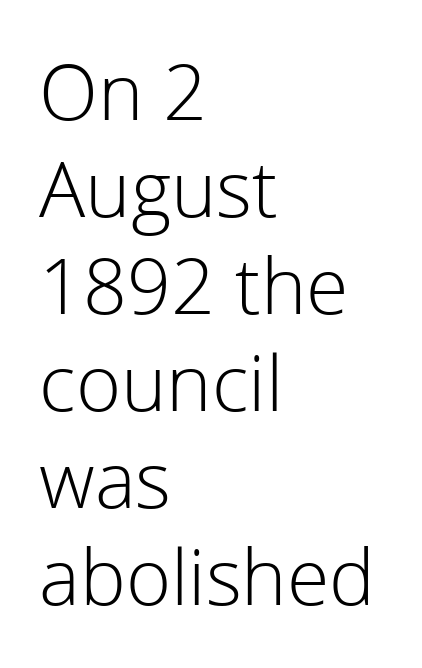
Vertical spacing — default. You could not count columns in this text — the font is proportionally spaced. You can tell it's not italic because the verticals are truly vertical. Descenders are the only things crossing below the line. This reads as an unemphasized weight, regular at the heaviest. Line starts are locked; line ends wander.
